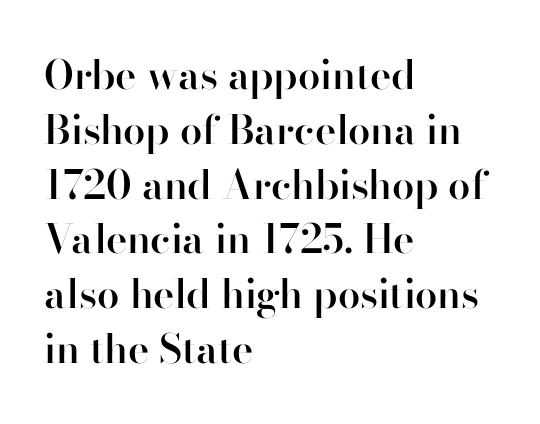
{"serif": "no", "italic": "no", "bold": "semi", "weight": "semibold", "width": "normal", "stroke_contrast": "high", "x_height": "small", "monospaced": "no", "underline": "no", "align": "left", "line_spacing": "normal", "line_spacing_ratio": 1.37, "letter_spacing": "normal", "letter_spacing_em": 0.0, "glyph_px": 40}
